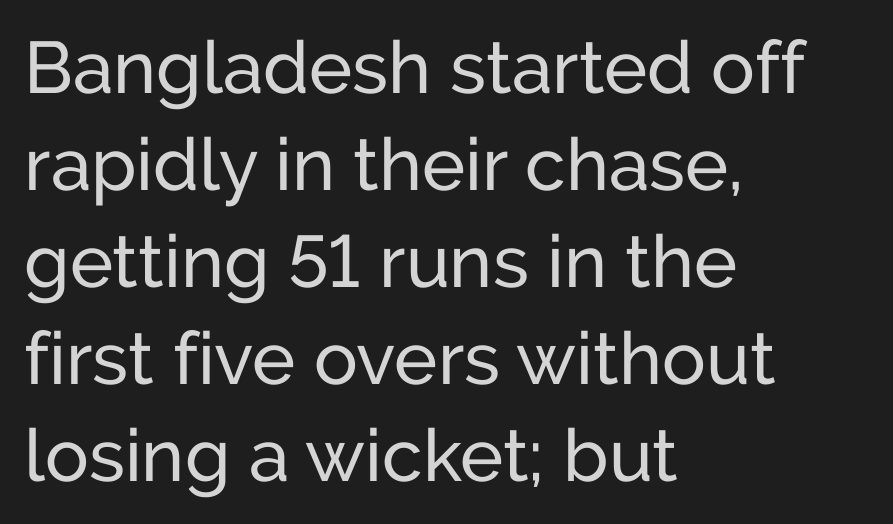
Proportional: the letters do not fall into vertical columns. No feet cap the strokes, marking this as sans-serif type. Students, observe: this is what conventionally led text looks like. Posture: straight, roman, zero tilt.
